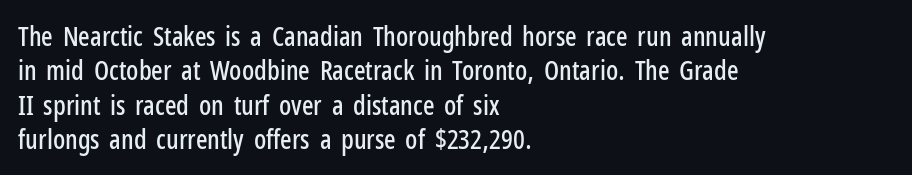
The image shows 27 px text type, upright; set left-aligned, normal line spacing (1.27x), normal letter spacing, not underlined.
